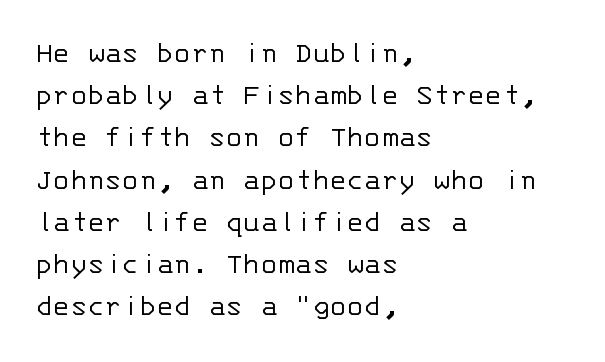
The image shows 32 px light sans-serif type, upright, monospaced; set left-aligned, normal line spacing (1.32x), normal letter spacing, not underlined; low stroke contrast and a large x-height.
